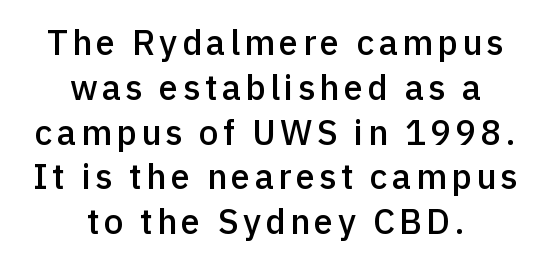
Do the letters lean? They stand straight. Notice how the passage keeps no hard edge, just a central spine. Whoever set this chose a conventional vertical rhythm. This is sans-serif lettering, the kind often seen on screens and signage. Underline: absent.
